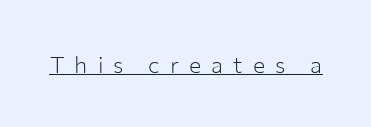
Heft: none added — not bold. Underline: present. Observe the wide spacing: letters keep a clear distance from each other. The type sits square on the baseline with zero lean.
